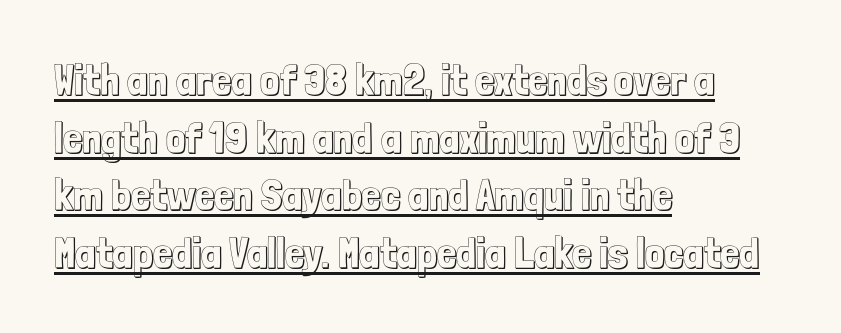
Q: Is the text italic (slanted)? A: No, it is upright.
Q: Is the text underlined? A: Yes.
Q: How is the paragraph aligned? A: Left-aligned.
Q: Is the spacing between letters normal or unusually wide? A: Normal.
Q: Is the spacing between lines tight, normal or loose? A: Normal.
Q: Width (condensed, normal, or wide)? A: Condensed.
Q: x-height? A: Medium.
Q: Monospaced? A: No.
